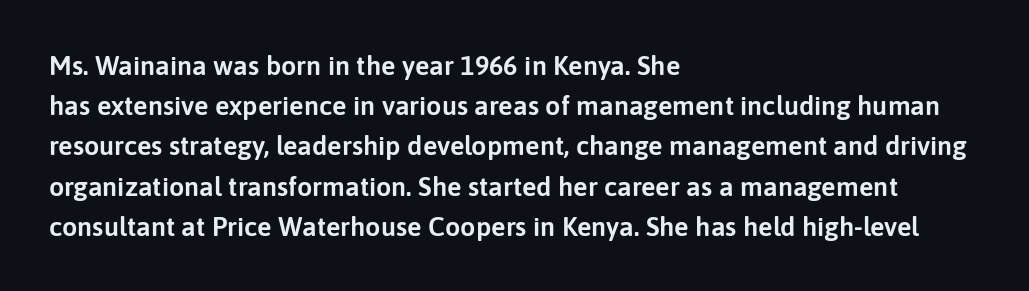
The image shows 27 px text type, upright; set left-aligned, normal line spacing (1.49x), normal letter spacing, not underlined.
